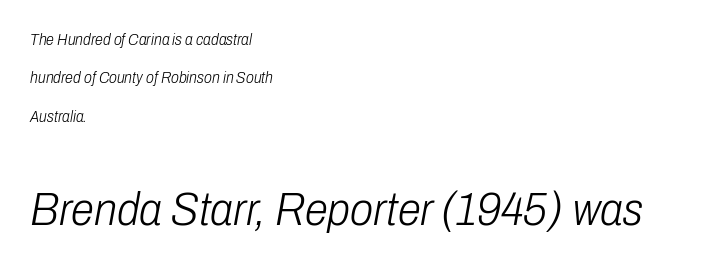
The image shows 47 px light, condensed type, italic (leaning right); set left-aligned, loose line spacing (2.4x), normal letter spacing, not underlined; the second (bottom) block is 2.94x larger; low stroke contrast and a medium x-height.
